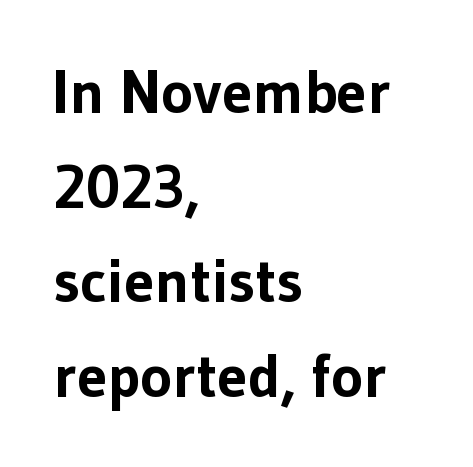
The image shows 61 px bold sans-serif type, upright; set left-aligned, normal line spacing (1.55x), normal letter spacing, not underlined; low stroke contrast and a medium x-height.
